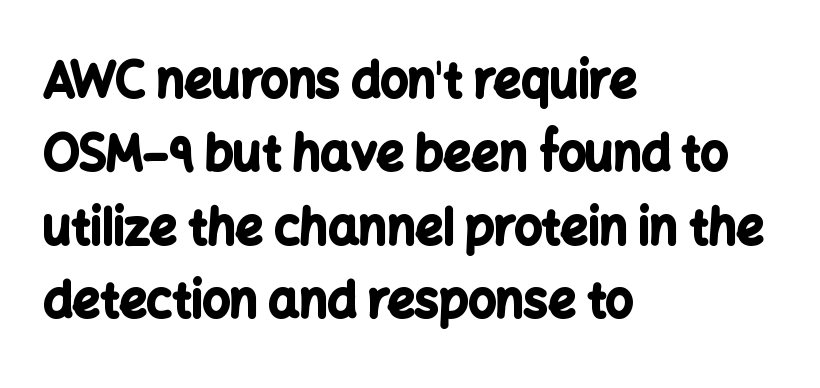
Q: Is the text bold? A: Yes.
Q: Is the text italic (slanted)? A: No, it is upright.
Q: Is the typeface a serif or a sans-serif typeface? A: Sans-serif.
Q: Is the text underlined? A: No.
Q: How is the paragraph aligned? A: Left-aligned.
Q: Is the spacing between letters normal or unusually wide? A: Normal.
Q: Is the spacing between lines tight, normal or loose? A: Normal.
Q: Width (condensed, normal, or wide)? A: Normal.
Q: Stroke contrast? A: Low.
Q: x-height? A: Medium.
Q: Monospaced? A: No.
